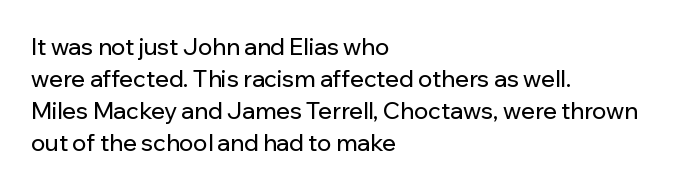
These lines are set flush left with a ragged right edge. Nope, not italic — everything's standing straight. Observe the ordinary spacing: letters are neighbours, not strangers. Vertically, the passage feels balanced, rows spaced as you'd expect. Has an underline been added? It has not.
